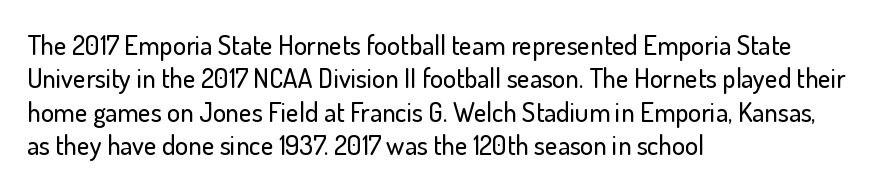
Q: Is the text italic (slanted)? A: No, it is upright.
Q: Is the text underlined? A: No.
Q: How is the paragraph aligned? A: Left-aligned.
Q: Is the spacing between letters normal or unusually wide? A: Normal.
